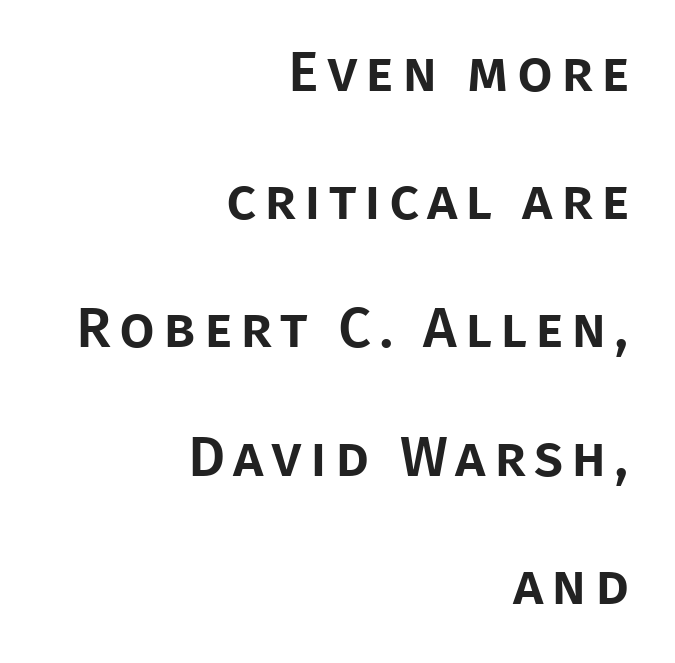
Just letters on the line, the space beneath them empty. The lines in this sample share a right terminus and differ only in where they begin. The font's upright variant was chosen for this text. The face used here is proportionally spaced, like ordinary book or web type. This is sans-serif lettering, the kind often seen on screens and signage.
